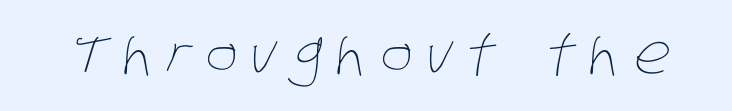
A typesetter would call this proportional, since set widths differ per character. Weight: regular or lighter. The glyphs are unaccompanied by any horizontal stroke below them. Look at the tracking — it's clearly loosened, letters drifting apart.
